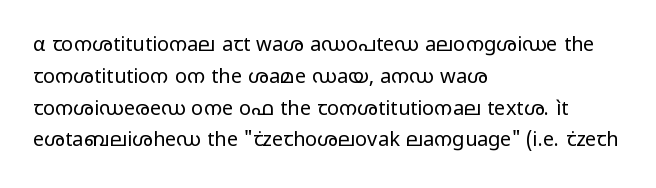
Q: Is the text bold? A: No.
Q: Is the text italic (slanted)? A: No, it is upright.
Q: Is the text underlined? A: No.
Q: How is the paragraph aligned? A: Left-aligned.
Q: Is the spacing between letters normal or unusually wide? A: Normal.
Q: Is the spacing between lines tight, normal or loose? A: Normal.
